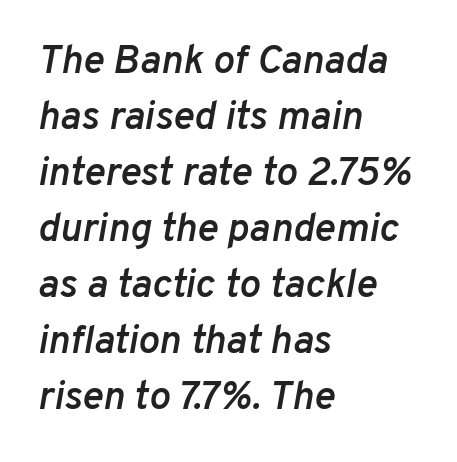
Q: Is the text bold? A: Semi-bold.
Q: Is the text italic (slanted)? A: Yes, it leans right by about 10 degrees.
Q: Is the text underlined? A: No.
Q: How is the paragraph aligned? A: Left-aligned.
Q: Is the spacing between letters normal or unusually wide? A: Normal.
Q: Is the spacing between lines tight, normal or loose? A: Normal.
Q: Width (condensed, normal, or wide)? A: Normal.
Q: Stroke contrast? A: Low.
Q: x-height? A: Medium.
Q: Monospaced? A: No.
